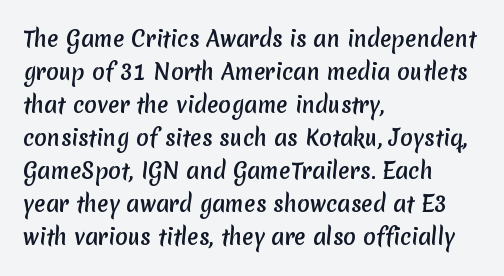
{"underline": "no", "align": "left", "line_spacing": "normal", "line_spacing_ratio": 1.57, "letter_spacing": "normal", "letter_spacing_em": 0.0, "glyph_px": 21}
